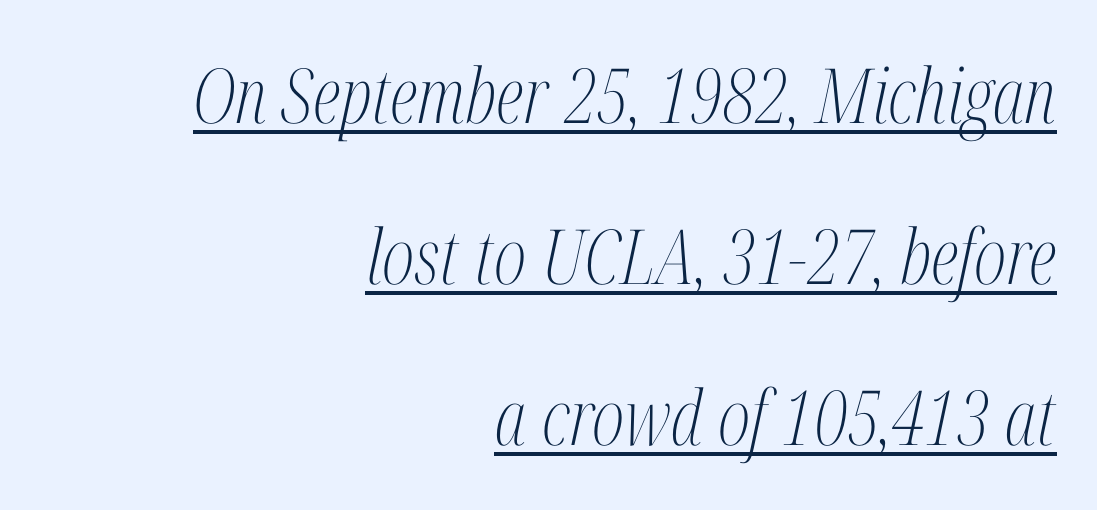
These lines are rendered in a variable-pitch font. Rendered with sloped, italic letterforms. Check where the strokes stop: tiny serifs finish them off. Students, note that the glyphs here touch the page at normal intervals. Honestly, the underline is the first thing you notice here.
